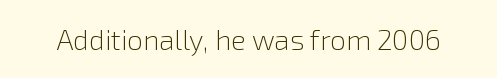
{"serif": "no", "italic": "no", "bold": "no", "weight": "light", "width": "normal", "stroke_contrast": "low", "x_height": "medium", "monospaced": "no", "underline": "no", "letter_spacing": "normal", "letter_spacing_em": 0.0, "glyph_px": 28}
